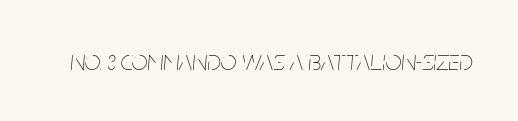
The image shows 28 px thin, condensed type, italic (leaning right); set normal letter spacing, not underlined; low stroke contrast and a large x-height.
